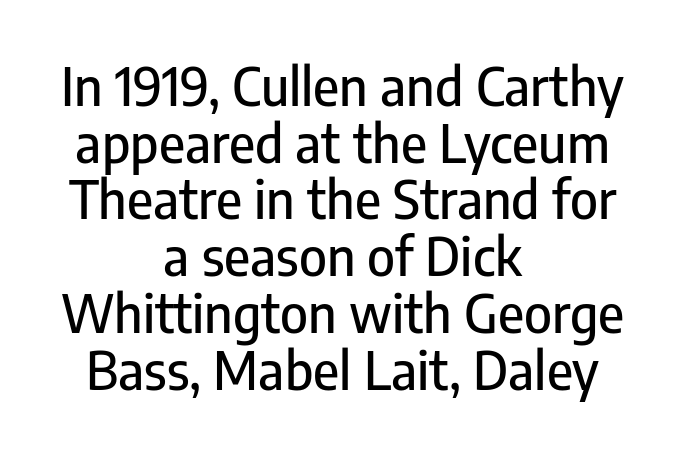
{"serif": "no", "italic": "no", "width": "condensed", "stroke_contrast": "low", "x_height": "medium", "monospaced": "no", "underline": "no", "align": "center", "line_spacing": "tight", "line_spacing_ratio": 1.07, "letter_spacing": "normal", "letter_spacing_em": 0.0, "glyph_px": 53}
